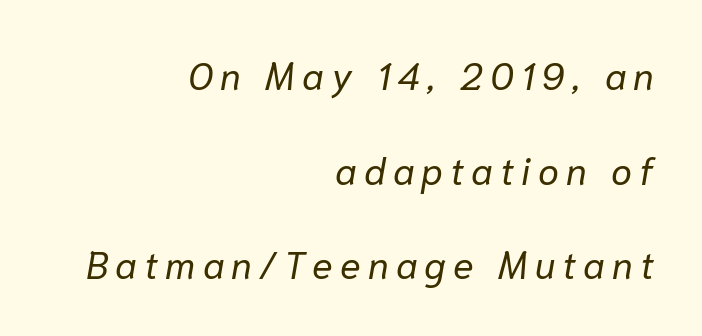
Q: Is the text bold? A: No.
Q: Is the text italic (slanted)? A: Yes, it leans right by about 10 degrees.
Q: Is the text underlined? A: No.
Q: How is the paragraph aligned? A: Right-aligned.
Q: Is the spacing between lines tight, normal or loose? A: Loose.
Q: Width (condensed, normal, or wide)? A: Normal.
Q: Stroke contrast? A: Low.
Q: x-height? A: Medium.
Q: Monospaced? A: No.
